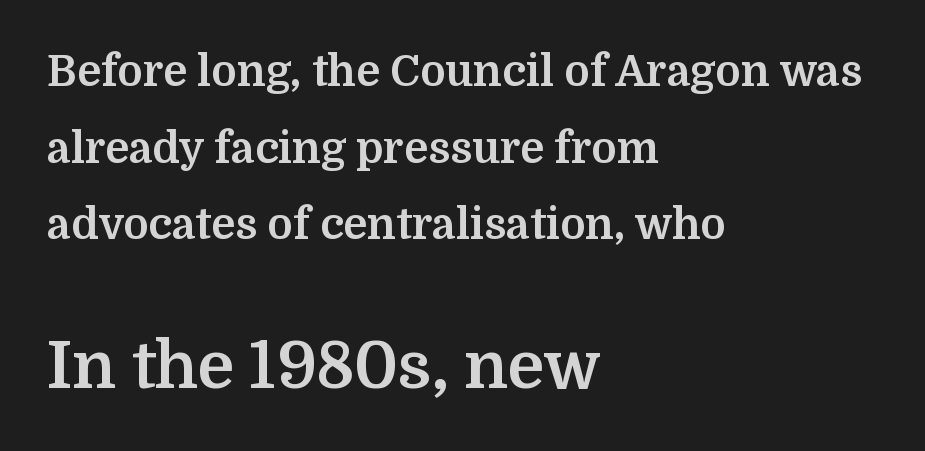
Q: Is the text bold? A: Yes.
Q: Is the text italic (slanted)? A: No, it is upright.
Q: Is the typeface a serif or a sans-serif typeface? A: Serif.
Q: Is the text underlined? A: No.
Q: How is the paragraph aligned? A: Left-aligned.
Q: Is the spacing between letters normal or unusually wide? A: Normal.
Q: Which block of text is set in a larger size, the first (top) or the second (bottom)? A: The second (bottom) one.
Q: Width (condensed, normal, or wide)? A: Normal.
Q: Stroke contrast? A: Medium.
Q: x-height? A: Medium.
Q: Monospaced? A: No.
